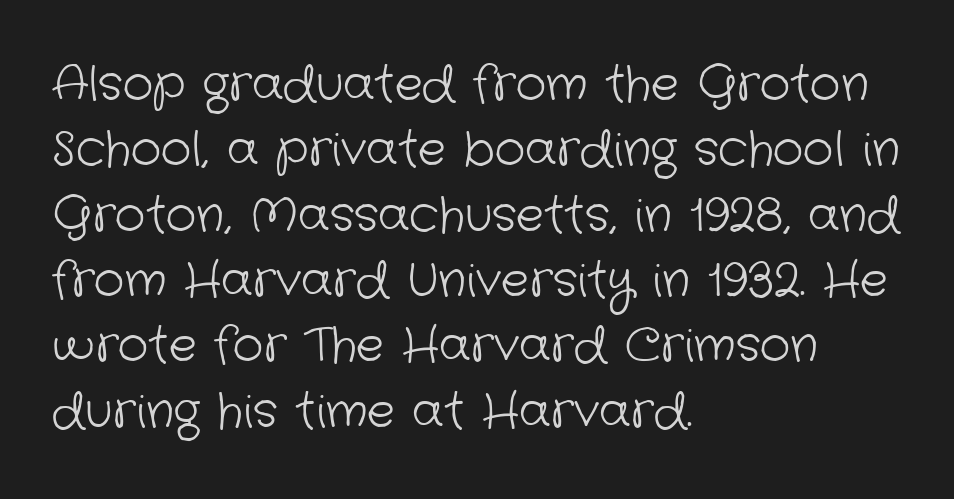
The typeface chosen for these lines omits serifs. Summary of weight: not heavy and not bold. One-word summary of the alignment: left. The passage shown stacks its lines at a standard gap. Bare-footed words on every line.
